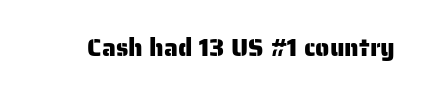
The image shows 25 px text type, upright; set normal letter spacing, not underlined.
